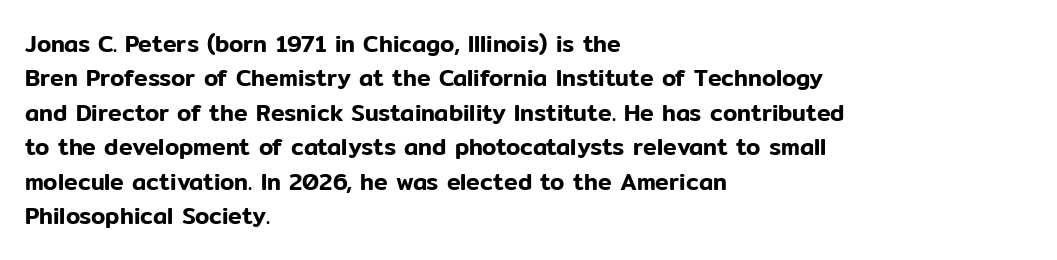
Q: Is the text italic (slanted)? A: No, it is upright.
Q: Is the text underlined? A: No.
Q: How is the paragraph aligned? A: Left-aligned.
Q: Is the spacing between letters normal or unusually wide? A: Normal.
Q: Is the spacing between lines tight, normal or loose? A: Normal.
